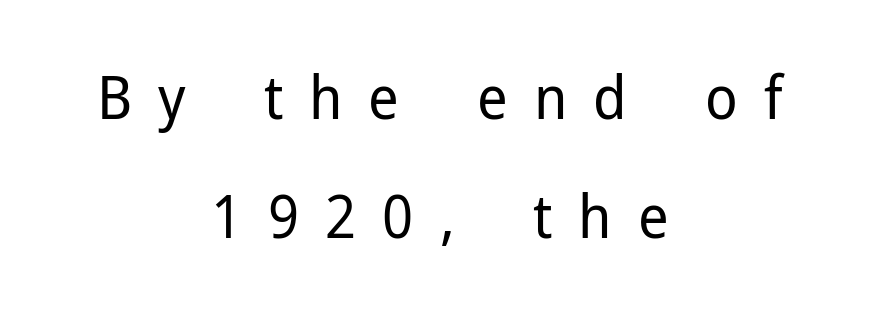
Nope, no serifs anywhere on these letters. The tracking reads as deliberately expanded to a designer's eye. The face used here is proportionally spaced, like ordinary book or web type. These lines are centered, leaving both edges ragged. You can tell it's not italic because the verticals are truly vertical.
